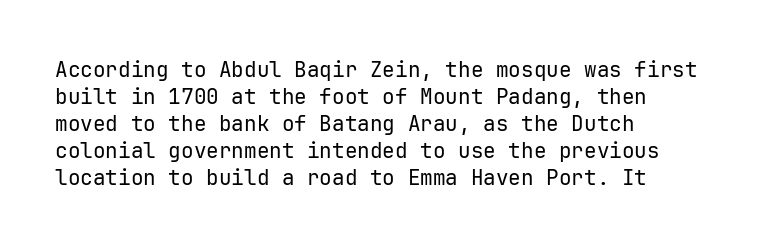
These lines keep a tight, regular rhythm from letter to letter. The rows are spaced the way most documents space them. Nothing heavy about these letters — not bold at all. A roman cut, with each character standing at attention. Check under the words: just untouched page. All the whitespace from short lines collects on the right.
